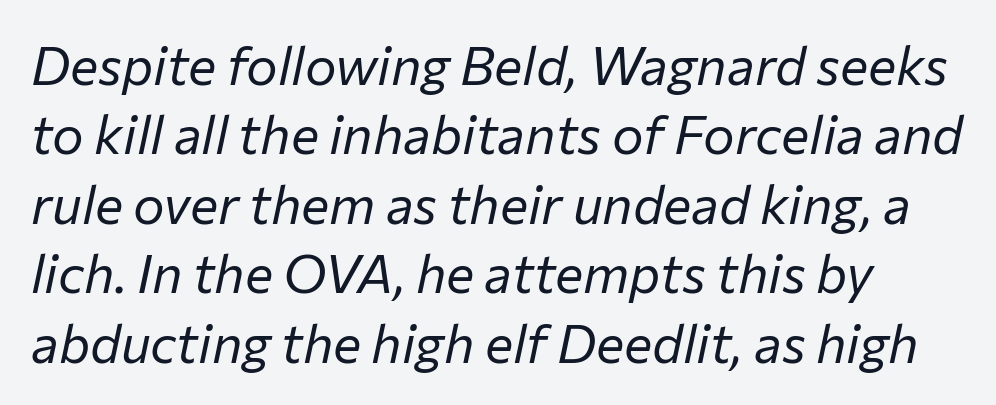
{"italic": "yes", "lean": "right", "slant_degrees": 12, "bold": "no", "weight": "regular", "width": "normal", "stroke_contrast": "low", "x_height": "medium", "monospaced": "no", "underline": "no", "line_spacing": "normal", "line_spacing_ratio": 1.31, "letter_spacing": "normal", "letter_spacing_em": 0.0, "glyph_px": 53}
